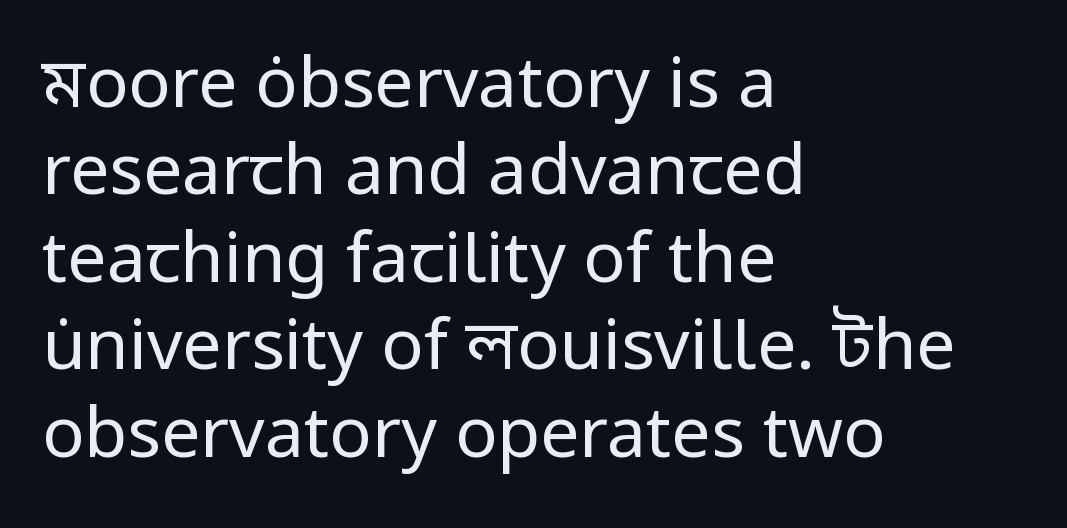
Q: Is the text bold? A: No.
Q: Is the text italic (slanted)? A: No, it is upright.
Q: Is the typeface a serif or a sans-serif typeface? A: Sans-serif.
Q: Is the text underlined? A: No.
Q: How is the paragraph aligned? A: Left-aligned.
Q: Is the spacing between letters normal or unusually wide? A: Normal.
Q: Is the spacing between lines tight, normal or loose? A: Normal.
Q: Width (condensed, normal, or wide)? A: Normal.
Q: Stroke contrast? A: Low.
Q: x-height? A: Medium.
Q: Monospaced? A: No.
